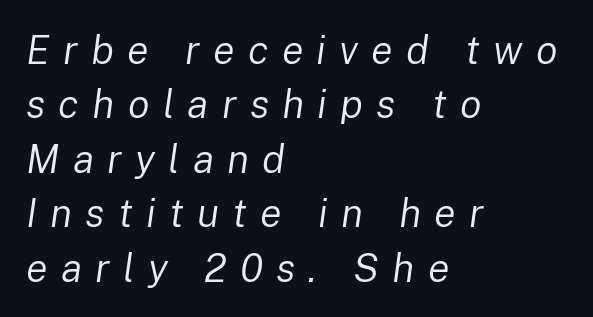
The image shows 40 px regular-weight type, italic (leaning right); set left-aligned, normal line spacing (1.36x), unusually wide letter spacing (+0.33 em), not underlined; low stroke contrast and a medium x-height.
